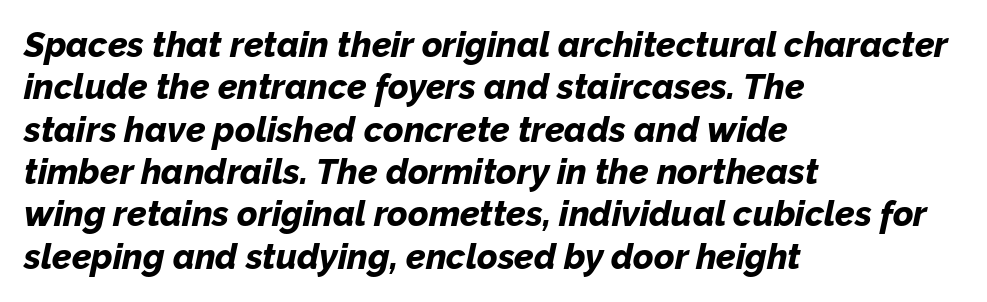
In terms of posture, this sample is oblique. The specimen omits any rule beneath the text block's lines. Letter spacing: default. Spacing verdict: proportional, widths tailored to each character. This sample is left-justified, so line endings fall wherever the words run out.
